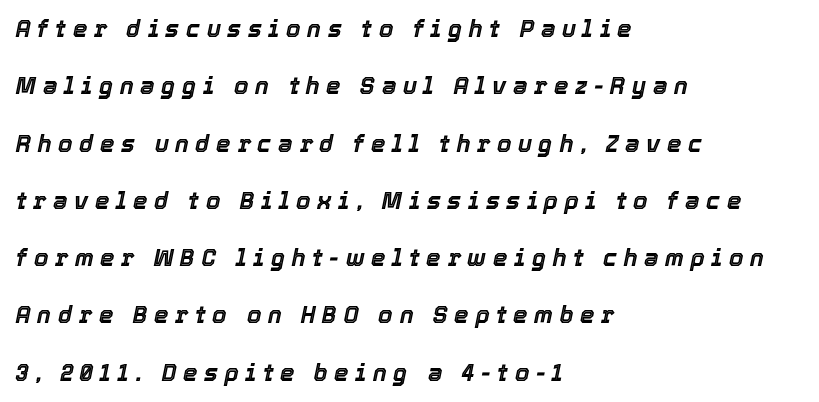
{"italic": "yes", "lean": "right", "slant_degrees": 12, "underline": "no", "align": "left", "line_spacing": "loose", "line_spacing_ratio": 2.49, "letter_spacing": "wide", "letter_spacing_em": 0.29, "glyph_px": 23}
